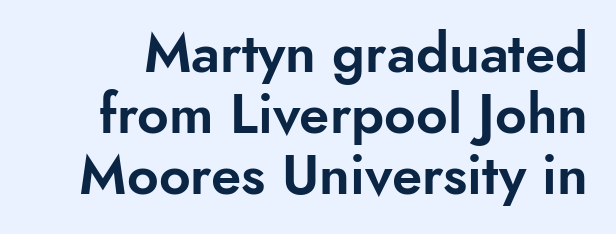
{"serif": "no", "italic": "no", "width": "normal", "stroke_contrast": "low", "x_height": "small", "monospaced": "no", "underline": "no", "line_spacing": "tight", "line_spacing_ratio": 1.11, "letter_spacing": "normal", "letter_spacing_em": 0.0, "glyph_px": 55}
